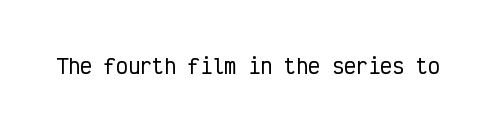
{"italic": "no", "underline": "no", "letter_spacing": "normal", "letter_spacing_em": 0.0, "glyph_px": 20}
